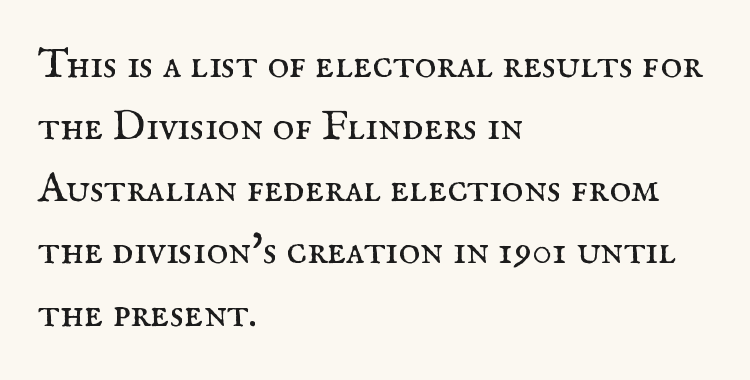
{"serif": "yes", "italic": "no", "bold": "no", "weight": "regular", "width": "normal", "stroke_contrast": "medium", "x_height": "small", "monospaced": "no", "underline": "no", "align": "left", "line_spacing": "normal", "line_spacing_ratio": 1.48, "letter_spacing": "normal", "letter_spacing_em": 0.0, "glyph_px": 42}
